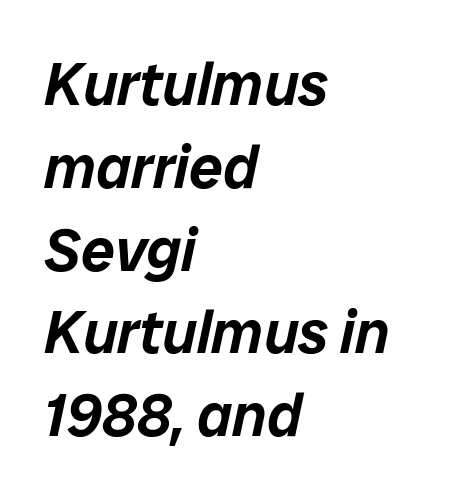
Q: Is the text italic (slanted)? A: Yes, it leans right by about 12 degrees.
Q: Is the text underlined? A: No.
Q: How is the paragraph aligned? A: Left-aligned.
Q: Is the spacing between letters normal or unusually wide? A: Normal.
Q: Is the spacing between lines tight, normal or loose? A: Normal.
Q: Width (condensed, normal, or wide)? A: Normal.
Q: Stroke contrast? A: Low.
Q: x-height? A: Medium.
Q: Monospaced? A: No.
